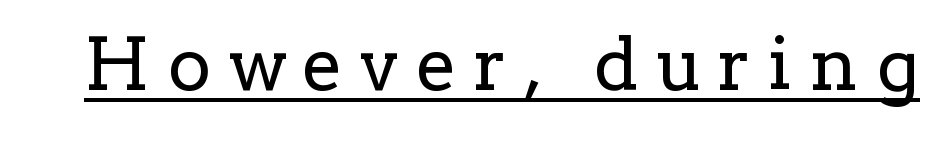
{"serif": "yes", "italic": "no", "bold": "no", "weight": "regular", "width": "normal", "stroke_contrast": "low", "x_height": "medium", "monospaced": "no", "underline": "yes", "letter_spacing": "wide", "letter_spacing_em": 0.25, "glyph_px": 73}
